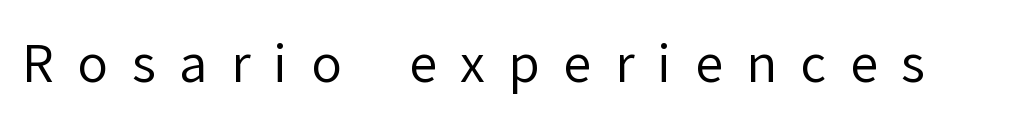
Are there feet on the stems? There aren't — it's a sans. Descenders are the only things crossing below the line. Is this a fixed-width face? No — the glyphs have proportional, varying widths. How are the letters spaced? Widely, with obvious added tracking. Style check: upright. Weight: not bold — regular or lighter.
